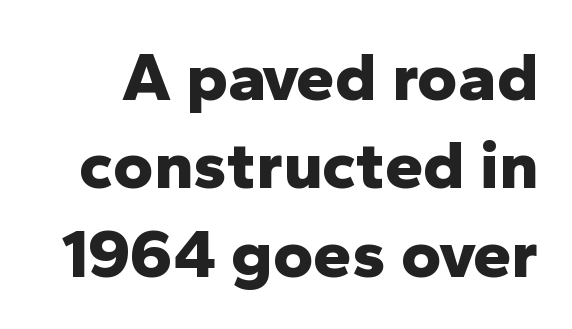
The image shows 69 px bold sans-serif type, upright; set normal line spacing (1.28x), normal letter spacing, not underlined; low stroke contrast and a medium x-height.
